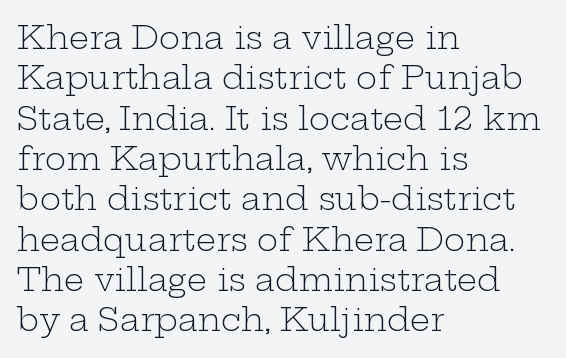
The image shows 32 px light, wide serif type, upright; set left-aligned, normal line spacing (1.26x), normal letter spacing, not underlined; low stroke contrast and a medium x-height.
